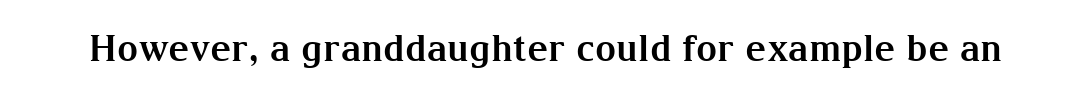
Q: Is the text bold? A: Yes.
Q: Is the text italic (slanted)? A: No, it is upright.
Q: Is the typeface a serif or a sans-serif typeface? A: Serif.
Q: Is the text underlined? A: No.
Q: Is the spacing between letters normal or unusually wide? A: Normal.
Q: Width (condensed, normal, or wide)? A: Normal.
Q: Stroke contrast? A: Medium.
Q: x-height? A: Medium.
Q: Monospaced? A: No.
